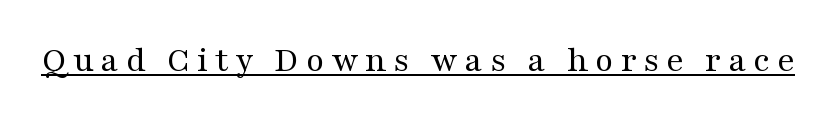
The image shows 37 px regular-weight, wide serif type, upright; set underlined; medium stroke contrast and a medium x-height.
